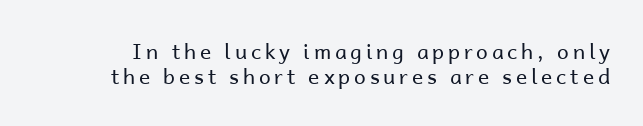
The image shows 21 px text type, upright; set line spacing 1.19x, not underlined.
